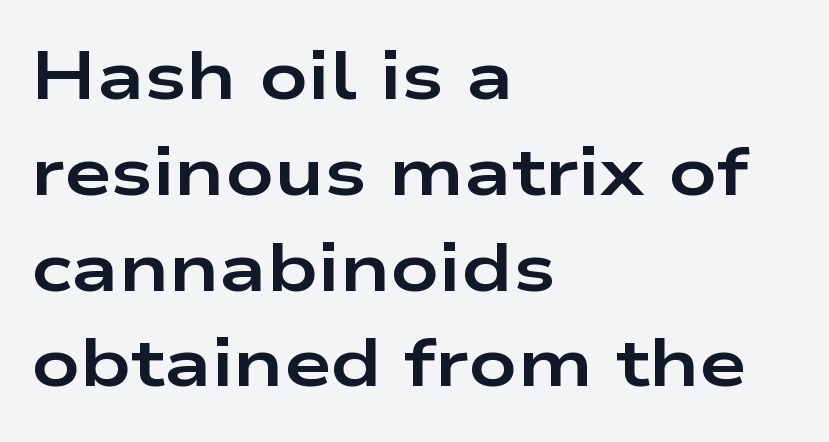
{"serif": "no", "italic": "no", "bold": "yes", "weight": "bold", "width": "wide", "stroke_contrast": "low", "x_height": "medium", "monospaced": "no", "underline": "no", "align": "left", "line_spacing": "normal", "line_spacing_ratio": 1.43, "letter_spacing": "normal", "letter_spacing_em": 0.0, "glyph_px": 67}
